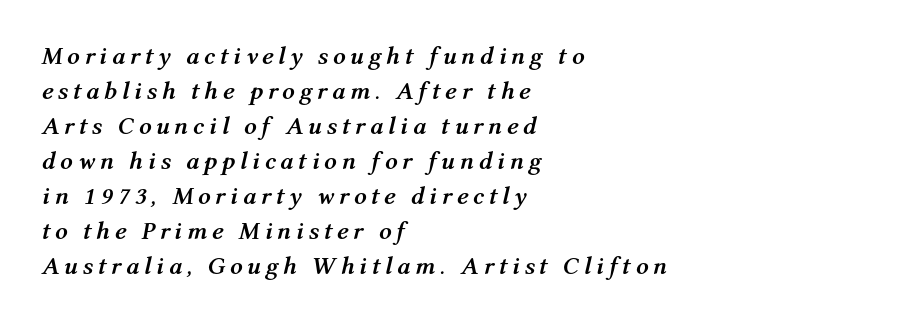
Q: Is the text bold? A: Yes.
Q: Is the text italic (slanted)? A: Yes, it leans right by about 12 degrees.
Q: Is the text underlined? A: No.
Q: How is the paragraph aligned? A: Left-aligned.
Q: Is the spacing between lines tight, normal or loose? A: Normal.
